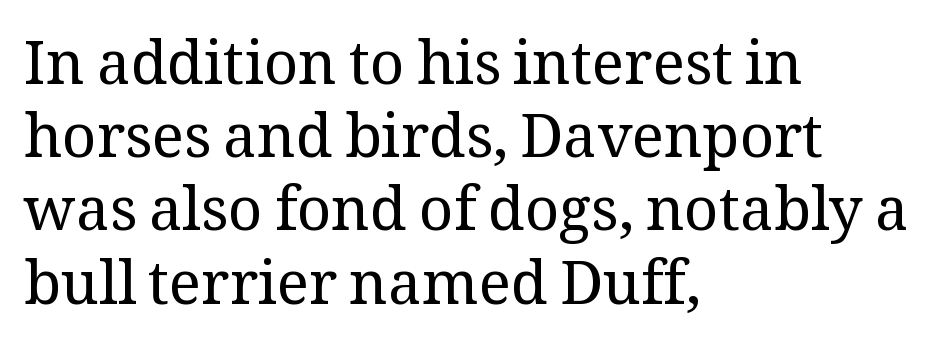
When letters stand straight like this, we call the style roman or upright. The lines in this sample share a left origin and differ only in where they stop. The weight would be labelled regular, book, light, or lighter still. The gap between lines stays unmarked.
